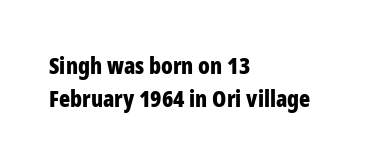
{"italic": "no", "bold": "yes", "underline": "no", "align": "left", "line_spacing": "normal", "line_spacing_ratio": 1.42, "letter_spacing": "normal", "letter_spacing_em": 0.0, "glyph_px": 23}
